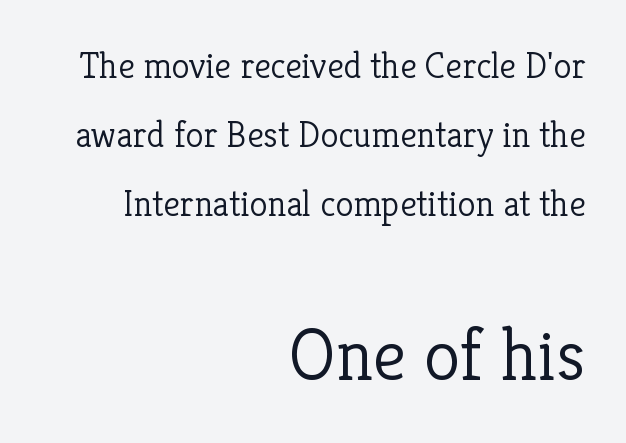
{"serif": "yes", "italic": "no", "bold": "no", "weight": "light", "width": "normal", "stroke_contrast": "low", "x_height": "medium", "monospaced": "no", "underline": "no", "align": "right", "line_spacing_ratio": 1.86, "letter_spacing": "normal", "letter_spacing_em": 0.0, "larger_block": "second", "size_ratio": 2.0, "glyph_px": 74}
